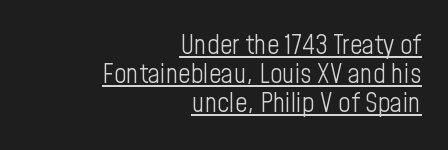
Spacing between characters is what you'd get straight out of the box. The lettering stays uniformly vertical, giving the passage a roman look. The rag falls on the left side of this text block. The characters are drawn with everyday or finer stroke widths. Line spacing here is tight.
